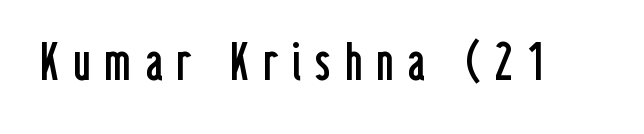
{"serif": "no", "italic": "no", "bold": "no", "weight": "regular", "width": "condensed", "stroke_contrast": "low", "x_height": "medium", "monospaced": "no", "underline": "no", "letter_spacing": "wide", "letter_spacing_em": 0.26, "glyph_px": 53}
